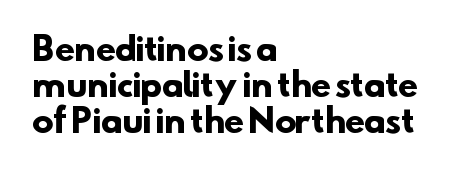
Note the varied advance widths — an 'i' is clearly narrower than an 'm'. The vertical gap from one line to the next is small. The font family rendered here belongs to the sans-serif group. The zone under the glyphs is completely vacant.
